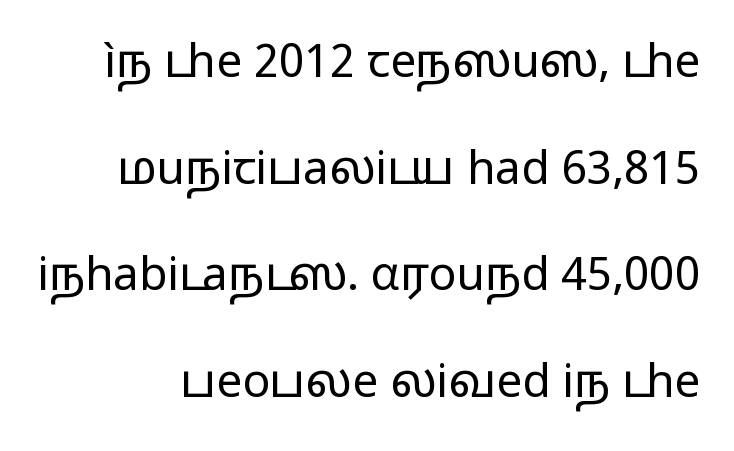
{"serif": "no", "italic": "no", "bold": "no", "weight": "regular", "width": "wide", "stroke_contrast": "low", "x_height": "medium", "monospaced": "no", "underline": "no", "line_spacing": "loose", "line_spacing_ratio": 2.32, "letter_spacing": "normal", "letter_spacing_em": 0.0, "glyph_px": 46}
